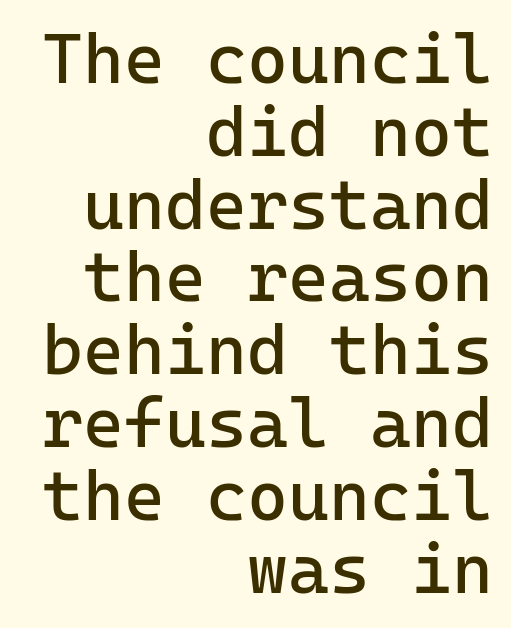
{"serif": "no", "italic": "no", "bold": "no", "weight": "regular", "width": "normal", "stroke_contrast": "low", "x_height": "medium", "monospaced": "yes", "underline": "no", "align": "right", "line_spacing": "tight", "line_spacing_ratio": 1.04, "letter_spacing": "normal", "letter_spacing_em": 0.0, "glyph_px": 70}
